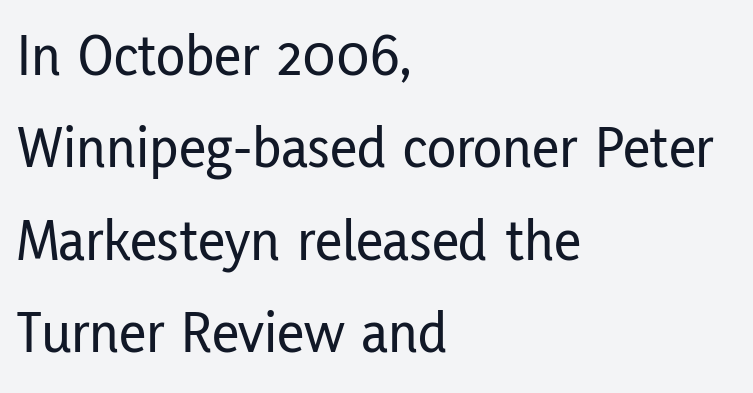
The image shows 60 px condensed sans-serif type, upright; set left-aligned, normal line spacing (1.54x), normal letter spacing, not underlined; low stroke contrast and a medium x-height.
